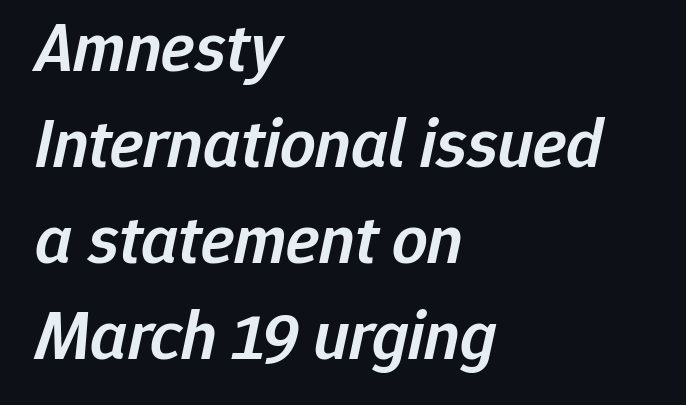
The image shows 70 px semibold type, italic (leaning right); set left-aligned, normal line spacing (1.37x), normal letter spacing, not underlined; low stroke contrast and a medium x-height.
